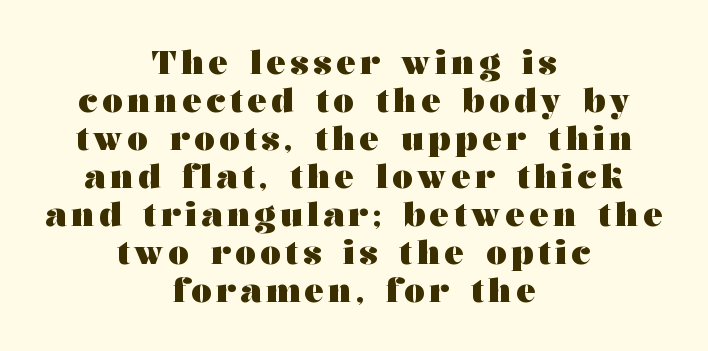
The image shows 33 px heavy, wide serif type, upright; set centered, tight line spacing (1.15x), not underlined; medium stroke contrast and a medium x-height.
